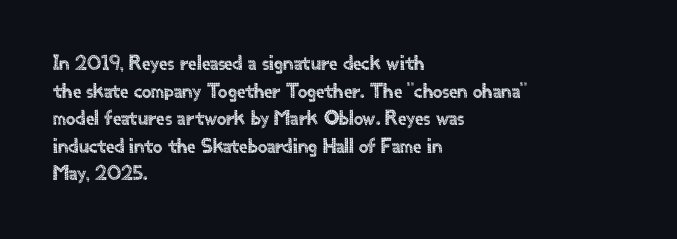
{"italic": "no", "underline": "no", "align": "left", "line_spacing": "normal", "line_spacing_ratio": 1.31, "letter_spacing": "normal", "letter_spacing_em": 0.0, "glyph_px": 21}
